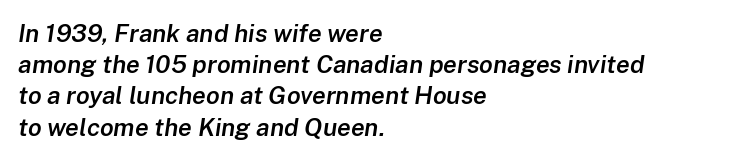
The image shows 25 px text type, italic (leaning right); set left-aligned, normal line spacing (1.25x), normal letter spacing, not underlined.
